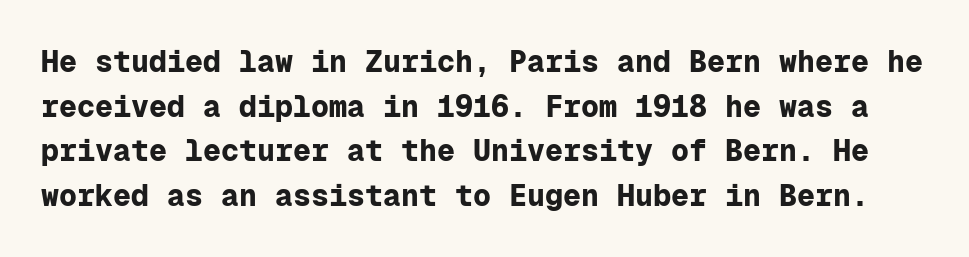
This sample uses plain, unmodified letter spacing. Successive baselines arrive at the customary interval. The font's upright variant was chosen for this text. Bare-footed words on every line. The letters are bold, with thick, heavy strokes. Check where the strokes stop: nothing finishes them off — pure sans.
